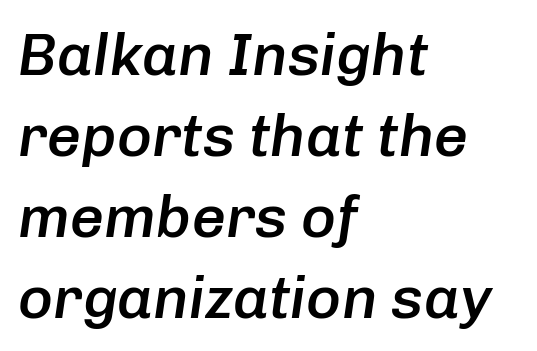
The line texture is even and compact thanks to regular tracking. The letters advance in unequal steps, a hallmark of proportional type. A semibold gives these letters moderate extra thickness, short of bold. The block of text has a typical density, with ordinary space between rows.
